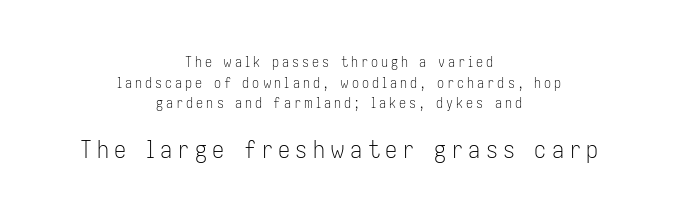
{"italic": "no", "bold": "no", "underline": "no", "align": "center", "line_spacing": "normal", "line_spacing_ratio": 1.47, "letter_spacing": "wide", "letter_spacing_em": 0.22, "larger_block": "second", "size_ratio": 1.71, "glyph_px": 24}
